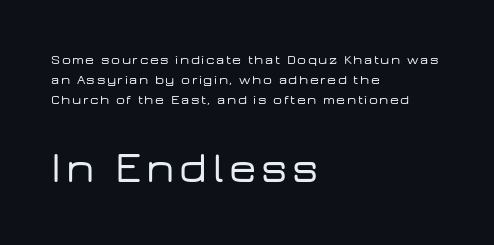
Plain, unruled lines of type. Bigger letters appear in the bottom chunk; the top chunk is reduced. Caption: multi-line text, flush left, ragged right. Does the lettering tilt? It doesn't — this is upright.
